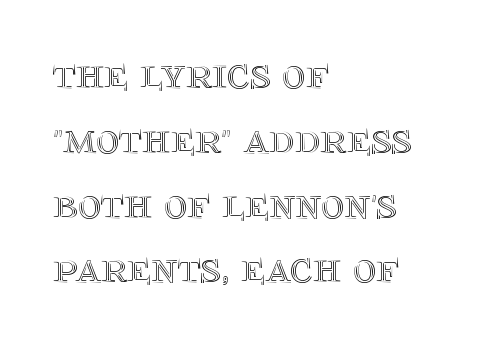
Underline: absent. Which margin do the lines hug? The left one — the right edge is uneven. When letters stand straight like this, we call the style roman or upright. The letters sit at their default tracking, neither squeezed nor spread. The passage shown stacks its lines at a standard gap. Spacing verdict: proportional, widths tailored to each character.
